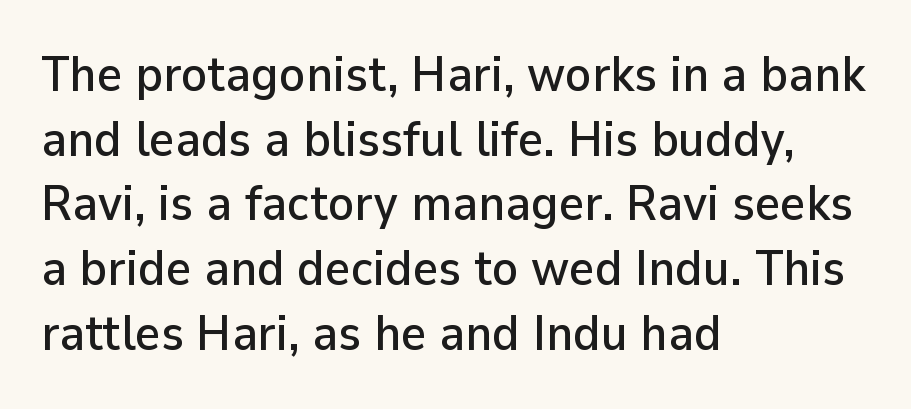
This sample uses an upright cut, with every glyph sitting square on the baseline. Vertical spacing — default. Observe the absence of serifs on each vertical stroke in this sample. The paragraph has a hard left edge and a soft right edge. A clean baseline with only descenders dipping below it. This rendering leaves character spacing at its baseline value.
